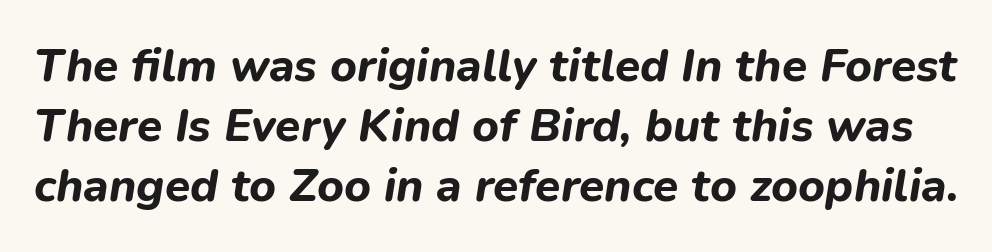
How are the letters spaced? Ordinarily, with no added tracking. Each letter keeps its own natural width here, so spacing adapts to shape. These lines sit exactly where default settings would place them. Set as a true bold cut, around the 700 mark. Honestly, there is no underline to notice here at all. Would a proofreader flag this as italicized? Yes.
